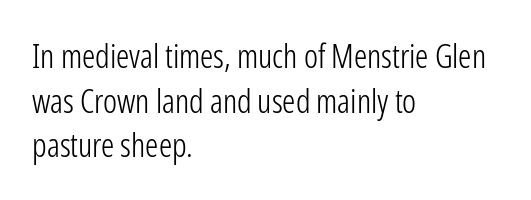
The image shows 33 px light, condensed sans-serif type, upright; set left-aligned, normal line spacing (1.35x), normal letter spacing, not underlined; low stroke contrast and a medium x-height.
